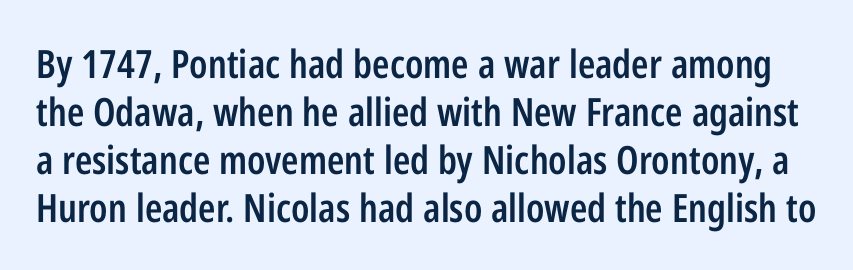
Letters rest on an invisible, unmarked baseline. Caption: standard tracking, unaltered. This is the in-between weight designers call semibold or demi. If you drew a line through each stem, it would be perfectly vertical. Serifs: no, the terminals of the letterforms are clean. You could not count columns in this text — the font is proportionally spaced.
